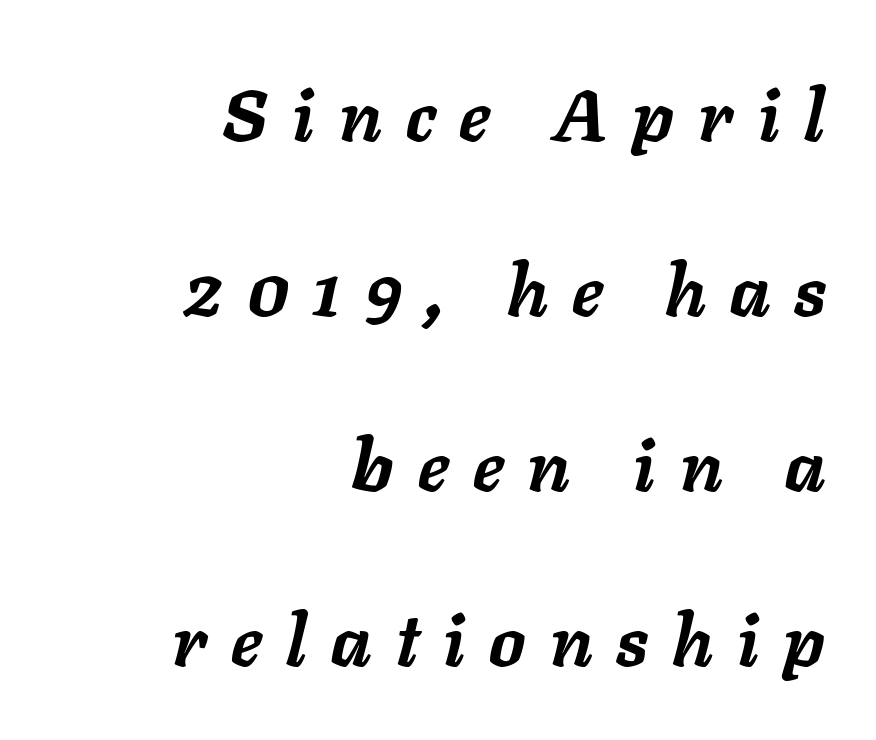
The image shows 72 px semibold type, italic (leaning right); set right-aligned, loose line spacing (2.43x), unusually wide letter spacing (+0.34 em), not underlined; low stroke contrast and a medium x-height.
